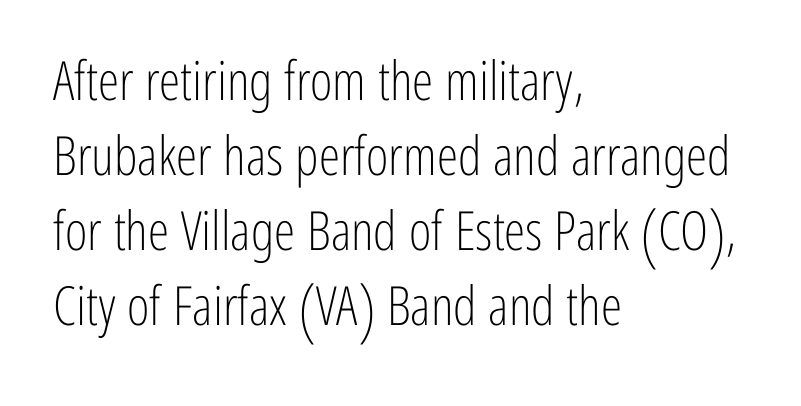
If you measured baseline to baseline, you'd find a middling distance. The cut favours lightness, reaching ordinary text weight at its darkest. A student would call this left alignment; a typographer would say flush left, rag right. Check the space under the baseline: it is left empty.
